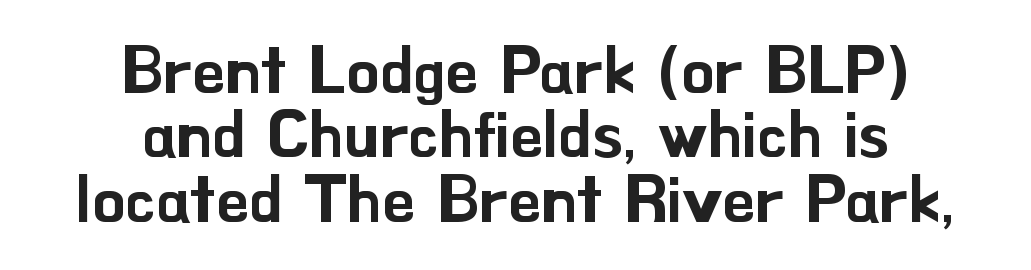
Q: Is the text italic (slanted)? A: No, it is upright.
Q: Is the typeface a serif or a sans-serif typeface? A: Sans-serif.
Q: Is the text underlined? A: No.
Q: How is the paragraph aligned? A: Centered.
Q: Is the spacing between letters normal or unusually wide? A: Normal.
Q: Is the spacing between lines tight, normal or loose? A: Tight.
Q: Width (condensed, normal, or wide)? A: Normal.
Q: Stroke contrast? A: Low.
Q: x-height? A: Small.
Q: Monospaced? A: No.
